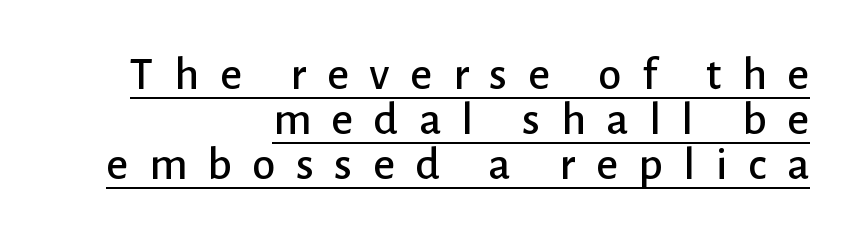
Q: Is the text italic (slanted)? A: No, it is upright.
Q: Is the typeface a serif or a sans-serif typeface? A: Sans-serif.
Q: Is the text underlined? A: Yes.
Q: How is the paragraph aligned? A: Right-aligned.
Q: Is the spacing between letters normal or unusually wide? A: Unusually wide.
Q: Is the spacing between lines tight, normal or loose? A: Tight.
Q: Width (condensed, normal, or wide)? A: Normal.
Q: Stroke contrast? A: Low.
Q: x-height? A: Medium.
Q: Monospaced? A: No.
